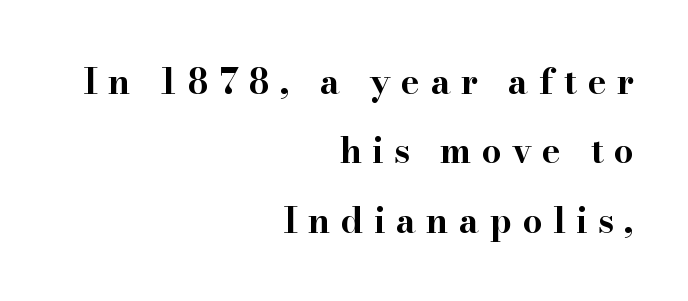
Q: Is the text bold? A: Yes.
Q: Is the text italic (slanted)? A: No, it is upright.
Q: Is the typeface a serif or a sans-serif typeface? A: Serif.
Q: Is the text underlined? A: No.
Q: How is the paragraph aligned? A: Right-aligned.
Q: Is the spacing between letters normal or unusually wide? A: Unusually wide.
Q: Is the spacing between lines tight, normal or loose? A: Loose.
Q: Width (condensed, normal, or wide)? A: Wide.
Q: Stroke contrast? A: High.
Q: x-height? A: Small.
Q: Monospaced? A: No.
